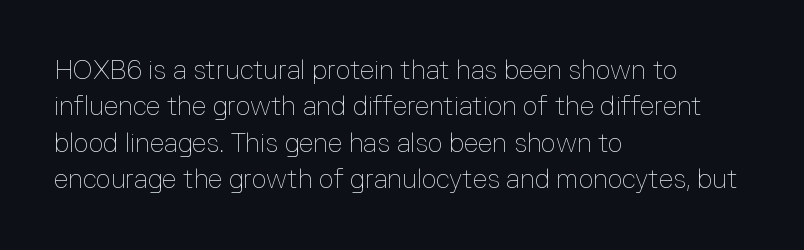
Short and long lines alike share a common starting point at left. The typeface has the unassuming heft of standard copy or less. Is the letter spacing exaggerated? No — it looks like the ordinary default. Has an underline been added? It has not. Posture: vertical.
